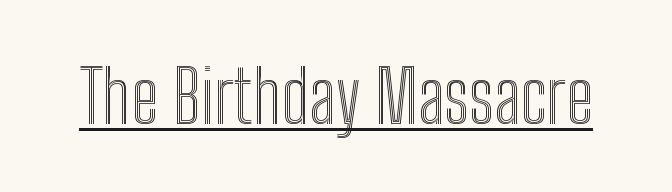
Quick note: underline on. Spacing verdict: proportional, widths tailored to each character. In terms of posture, this sample is upright. How are the letters spaced? Ordinarily, with no added tracking.
